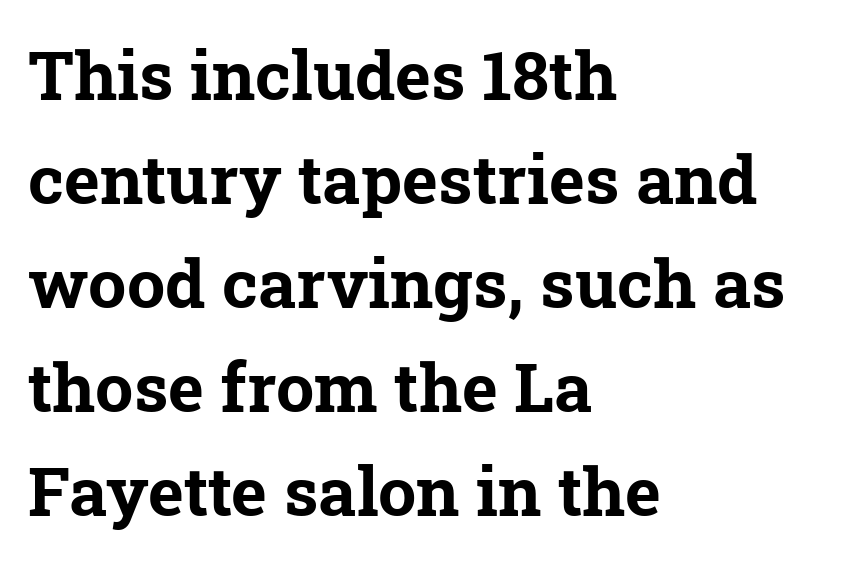
Q: Is the text bold? A: Yes.
Q: Is the typeface a serif or a sans-serif typeface? A: Serif.
Q: Is the text underlined? A: No.
Q: How is the paragraph aligned? A: Left-aligned.
Q: Is the spacing between letters normal or unusually wide? A: Normal.
Q: Is the spacing between lines tight, normal or loose? A: Normal.
Q: Width (condensed, normal, or wide)? A: Normal.
Q: Stroke contrast? A: Low.
Q: x-height? A: Medium.
Q: Monospaced? A: No.
